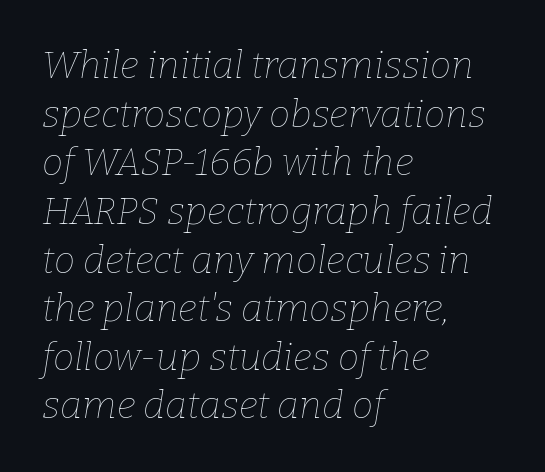
{"italic": "yes", "lean": "right", "slant_degrees": 9, "bold": "no", "weight": "thin", "width": "normal", "stroke_contrast": "low", "x_height": "medium", "monospaced": "no", "underline": "no", "align": "left", "line_spacing": "normal", "line_spacing_ratio": 1.28, "letter_spacing": "normal", "letter_spacing_em": 0.0, "glyph_px": 38}
